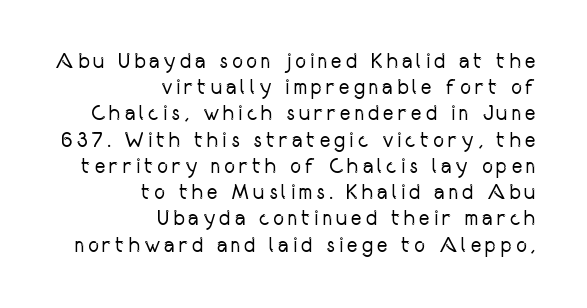
The image shows 21 px text type, upright; set right-aligned, normal line spacing (1.25x), not underlined.
